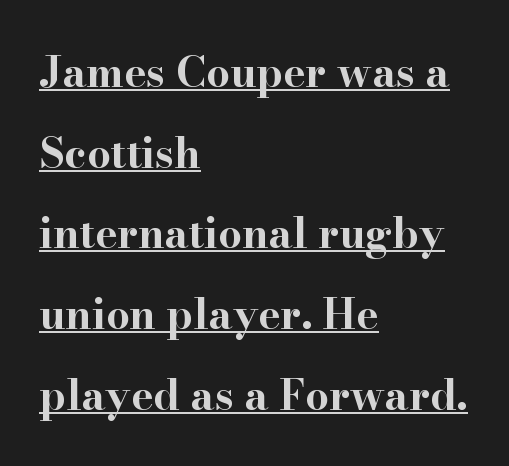
The image shows 42 px bold, wide serif type, upright; set left-aligned, loose line spacing (1.92x), normal letter spacing, underlined; high stroke contrast and a small x-height.
